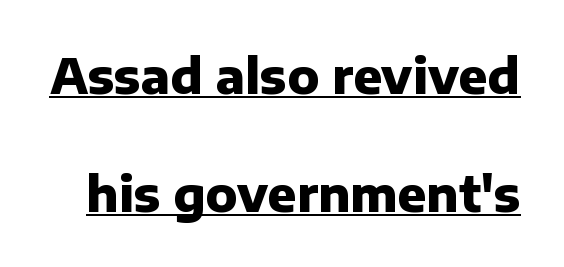
Q: Is the text bold? A: Yes.
Q: Is the text italic (slanted)? A: No, it is upright.
Q: Is the typeface a serif or a sans-serif typeface? A: Sans-serif.
Q: Is the text underlined? A: Yes.
Q: Is the spacing between letters normal or unusually wide? A: Normal.
Q: Is the spacing between lines tight, normal or loose? A: Loose.
Q: Width (condensed, normal, or wide)? A: Normal.
Q: Stroke contrast? A: Low.
Q: x-height? A: Medium.
Q: Monospaced? A: No.
